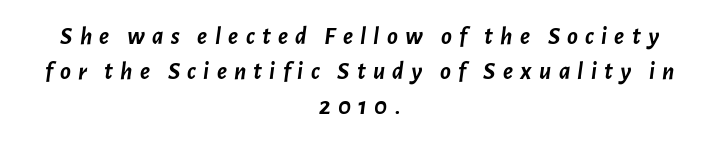
{"italic": "yes", "lean": "right", "slant_degrees": 7, "bold": "yes", "underline": "no", "align": "center", "line_spacing": "normal", "line_spacing_ratio": 1.4, "letter_spacing": "wide", "letter_spacing_em": 0.29, "glyph_px": 25}
